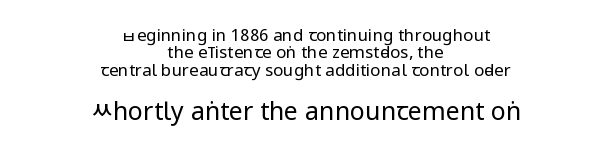
{"italic": "no", "bold": "no", "underline": "no", "align": "center", "line_spacing": "tight", "line_spacing_ratio": 1.02, "letter_spacing": "normal", "letter_spacing_em": 0.0, "larger_block": "second", "size_ratio": 1.47, "glyph_px": 25}
